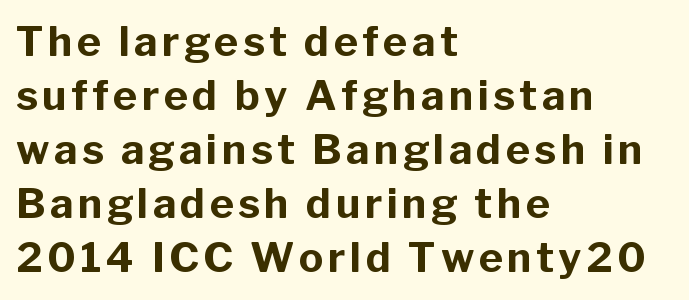
The image shows 41 px bold sans-serif type, upright; set left-aligned, normal line spacing (1.32x), not underlined; low stroke contrast and a medium x-height.
